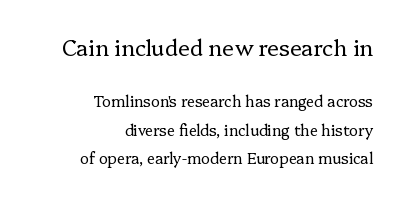
{"italic": "no", "bold": "no", "underline": "no", "align": "right", "line_spacing_ratio": 1.89, "letter_spacing": "normal", "letter_spacing_em": 0.0, "larger_block": "first", "size_ratio": 1.47, "glyph_px": 22}
